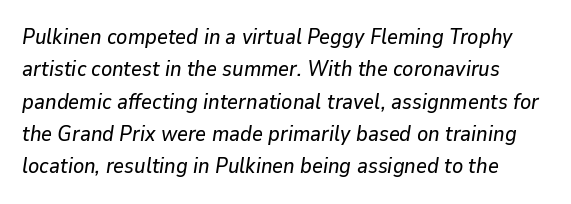
The image shows 21 px text type, italic (leaning right); set normal line spacing (1.54x), normal letter spacing, not underlined.
